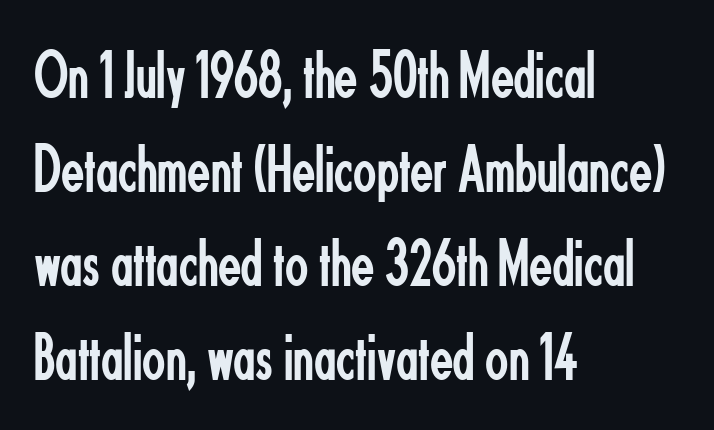
Decoration check: the copy has no underline. Letterform terminals end flat and unadorned throughout the passage. The lettering holds an erect, upright posture throughout. Spacing between characters is what you'd get straight out of the box.
